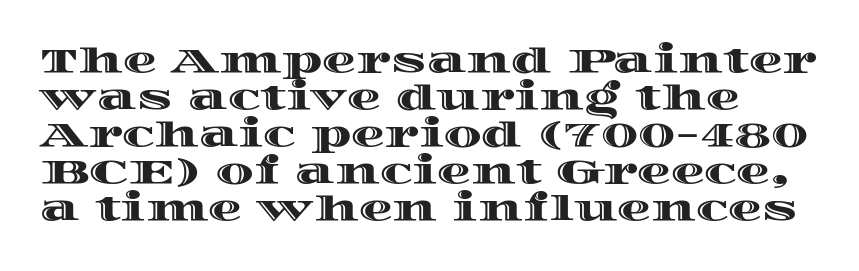
The image shows 34 px wide type, upright; set left-aligned, tight line spacing (1.09x), normal letter spacing, not underlined; a large x-height.
